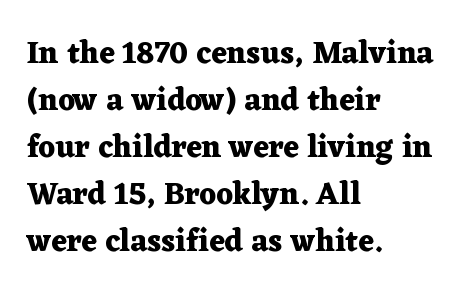
The specimen reads as upright at a glance. The glyphs are unaccompanied by any horizontal stroke below them. Think of a printed novel: that variable character pitch is what you see here. Successive baselines arrive at the customary interval.
